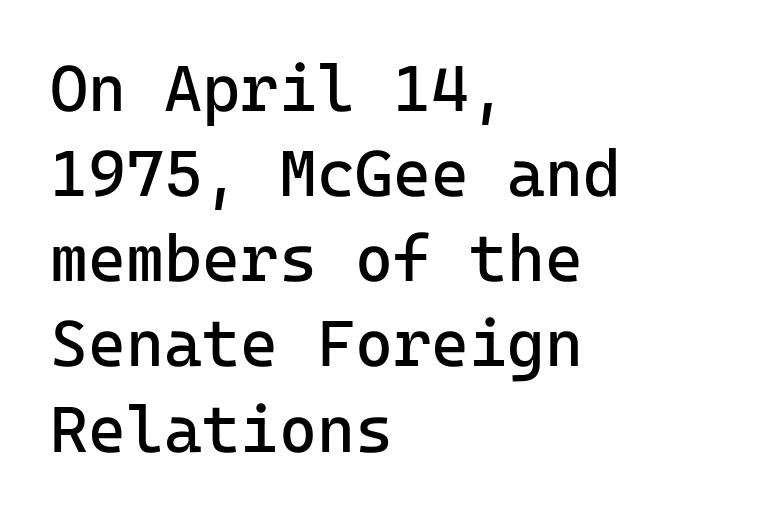
The image shows 65 px regular-weight sans-serif type, upright, monospaced; set left-aligned, normal line spacing (1.31x), normal letter spacing, not underlined; low stroke contrast and a medium x-height.
